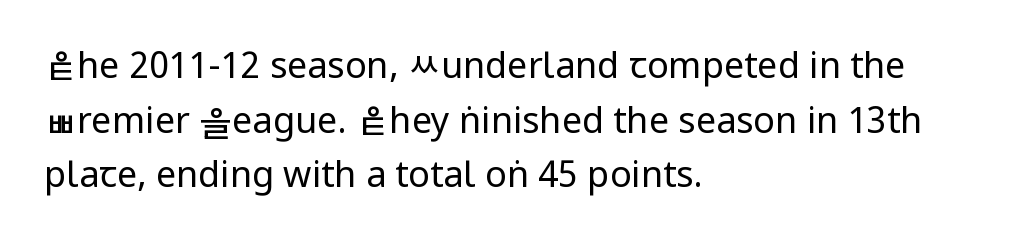
Q: Is the text bold? A: No.
Q: Is the text italic (slanted)? A: No, it is upright.
Q: Is the typeface a serif or a sans-serif typeface? A: Sans-serif.
Q: Is the text underlined? A: No.
Q: How is the paragraph aligned? A: Left-aligned.
Q: Is the spacing between letters normal or unusually wide? A: Normal.
Q: Is the spacing between lines tight, normal or loose? A: Normal.
Q: Width (condensed, normal, or wide)? A: Condensed.
Q: Stroke contrast? A: Low.
Q: x-height? A: Large.
Q: Monospaced? A: No.
